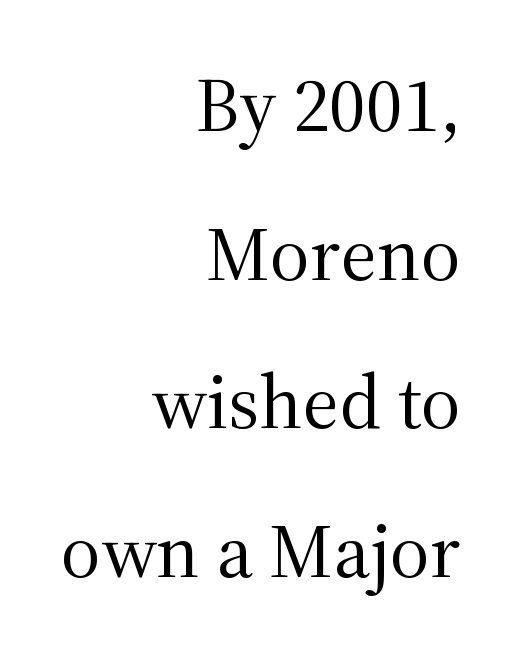
Q: Is the text bold? A: No.
Q: Is the text italic (slanted)? A: No, it is upright.
Q: Is the typeface a serif or a sans-serif typeface? A: Serif.
Q: Is the text underlined? A: No.
Q: How is the paragraph aligned? A: Right-aligned.
Q: Is the spacing between letters normal or unusually wide? A: Normal.
Q: Is the spacing between lines tight, normal or loose? A: Loose.
Q: Width (condensed, normal, or wide)? A: Normal.
Q: Stroke contrast? A: Medium.
Q: x-height? A: Medium.
Q: Monospaced? A: No.
